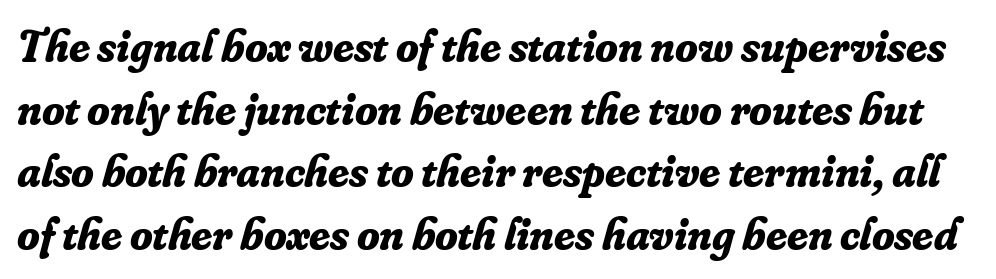
{"serif": "yes", "italic": "yes", "lean": "right", "slant_degrees": 16, "bold": "yes", "weight": "bold", "width": "normal", "stroke_contrast": "low", "x_height": "small", "monospaced": "no", "underline": "no", "line_spacing": "normal", "line_spacing_ratio": 1.36, "letter_spacing": "normal", "letter_spacing_em": 0.0, "glyph_px": 46}
